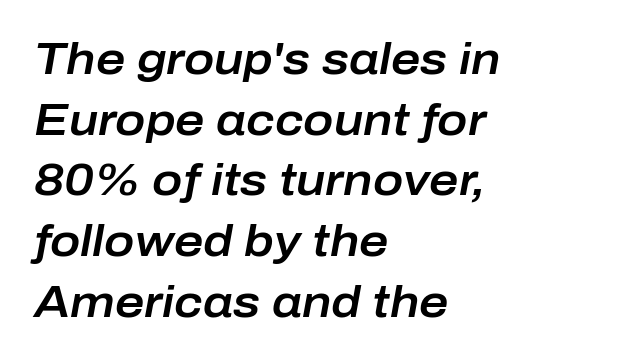
The letters advance in unequal steps, a hallmark of proportional type. The face used here is rendered with its standard letterfit. A classic flush-left, rag-right setting is used for this passage. Looking at the ascenders, they clearly lean.
